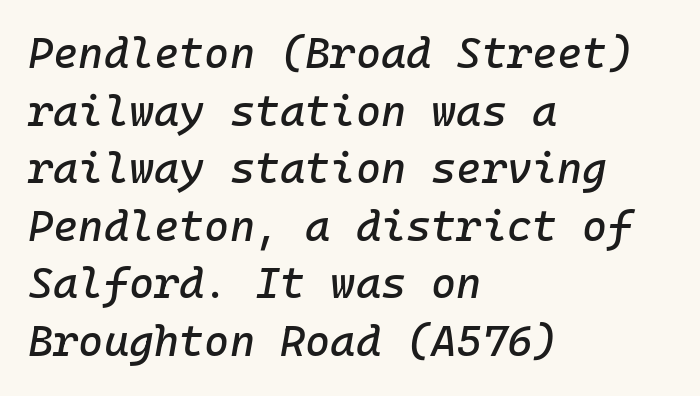
{"italic": "yes", "lean": "right", "slant_degrees": 10, "width": "normal", "stroke_contrast": "low", "x_height": "medium", "underline": "no", "align": "left", "line_spacing": "normal", "line_spacing_ratio": 1.34, "letter_spacing": "normal", "letter_spacing_em": 0.0, "glyph_px": 43}
